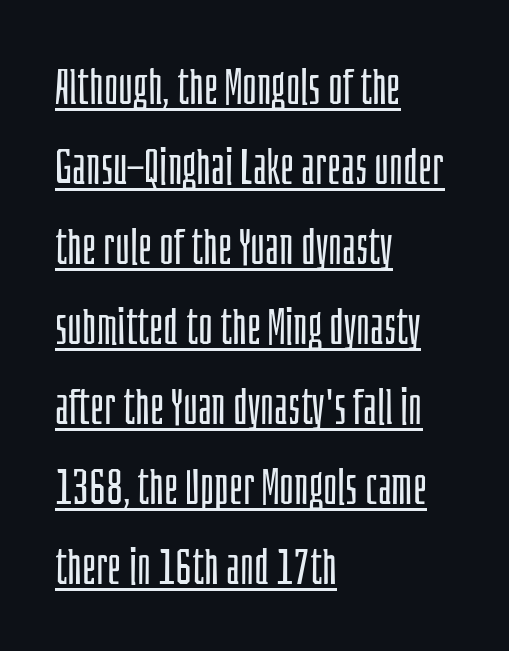
{"serif": "no", "italic": "no", "bold": "no", "weight": "light", "width": "condensed", "stroke_contrast": "low", "x_height": "large", "monospaced": "no", "underline": "yes", "align": "left", "line_spacing": "normal", "line_spacing_ratio": 1.6, "letter_spacing": "normal", "letter_spacing_em": 0.0, "glyph_px": 50}
